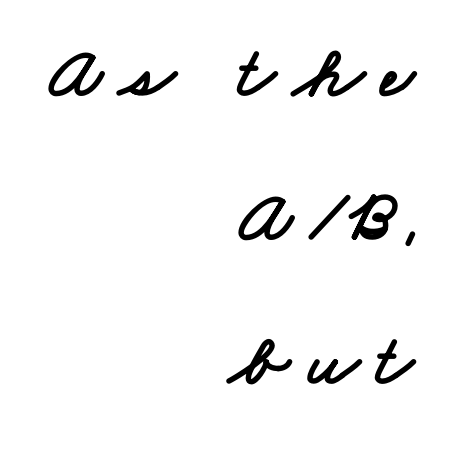
Q: Is the typeface a serif or a sans-serif typeface? A: Sans-serif.
Q: Is the text underlined? A: No.
Q: How is the paragraph aligned? A: Right-aligned.
Q: Is the spacing between letters normal or unusually wide? A: Unusually wide.
Q: Is the spacing between lines tight, normal or loose? A: Loose.
Q: Width (condensed, normal, or wide)? A: Wide.
Q: Stroke contrast? A: Low.
Q: x-height? A: Small.
Q: Monospaced? A: No.
